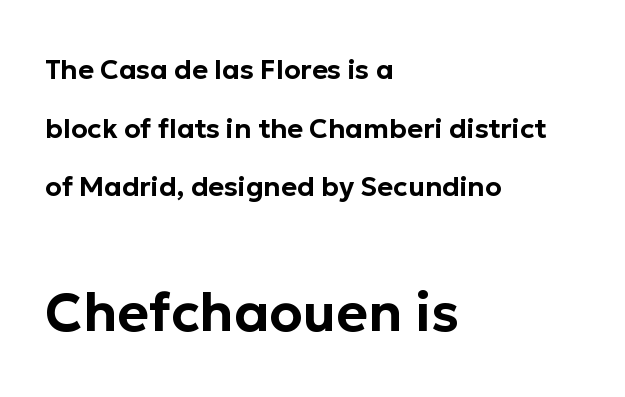
The image shows 54 px sans-serif type, upright; set left-aligned, loose line spacing (2.17x), normal letter spacing, not underlined; the second (bottom) block is 2.0x larger; low stroke contrast and a medium x-height.
